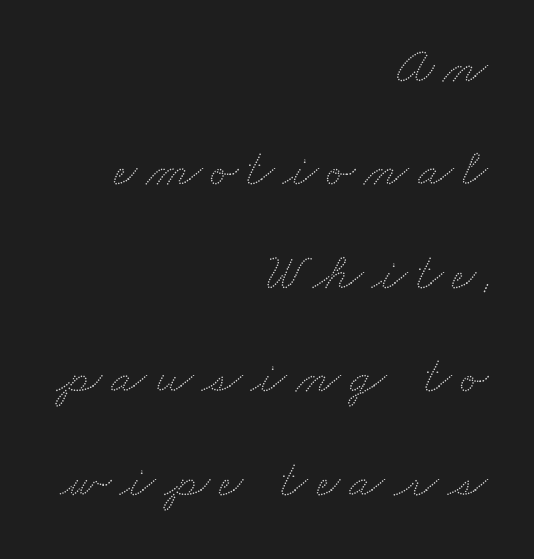
The image shows 52 px wide type; set right-aligned, loose line spacing (1.99x), not underlined; low stroke contrast and a small x-height.
